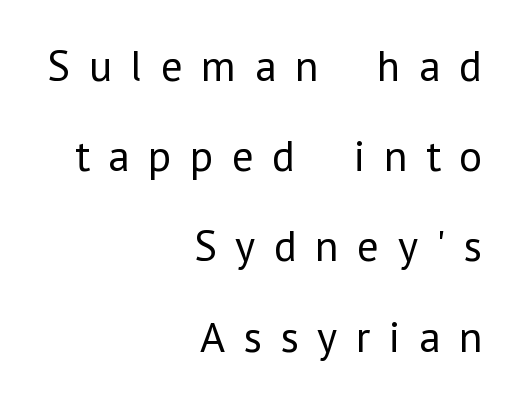
Q: Is the text bold? A: No.
Q: Is the text italic (slanted)? A: No, it is upright.
Q: Is the typeface a serif or a sans-serif typeface? A: Sans-serif.
Q: Is the text underlined? A: No.
Q: How is the paragraph aligned? A: Right-aligned.
Q: Is the spacing between letters normal or unusually wide? A: Unusually wide.
Q: Is the spacing between lines tight, normal or loose? A: Loose.
Q: Width (condensed, normal, or wide)? A: Normal.
Q: Stroke contrast? A: Low.
Q: x-height? A: Medium.
Q: Monospaced? A: No.
